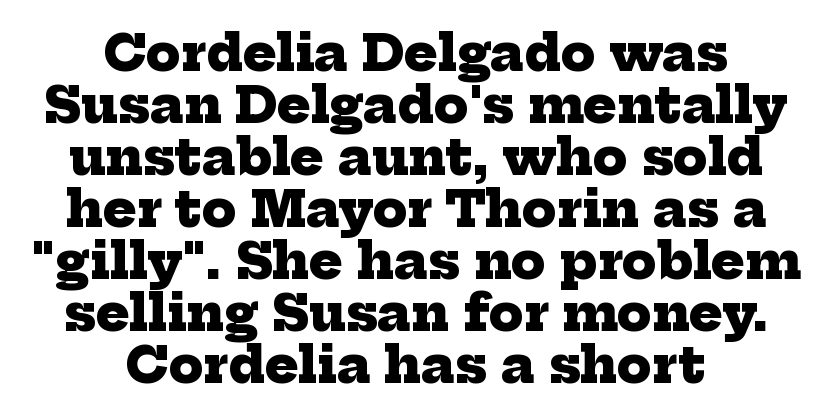
{"serif": "yes", "bold": "yes", "weight": "heavy", "width": "normal", "stroke_contrast": "low", "x_height": "medium", "monospaced": "no", "underline": "no", "align": "center", "line_spacing": "tight", "line_spacing_ratio": 1.04, "letter_spacing": "normal", "letter_spacing_em": 0.0, "glyph_px": 50}
